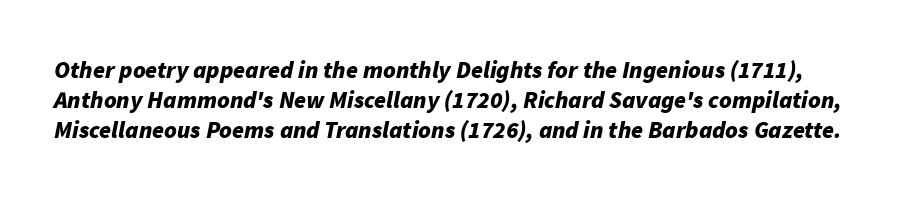
Q: Is the text bold? A: Yes.
Q: Is the text italic (slanted)? A: Yes, it leans right by about 11 degrees.
Q: Is the text underlined? A: No.
Q: Is the spacing between letters normal or unusually wide? A: Normal.
